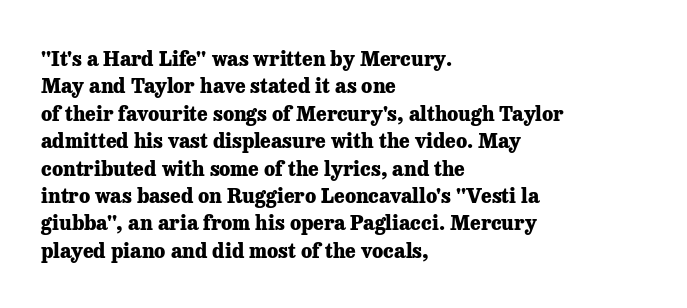
Here the glyphs are tracked normally, forming tight word shapes. The lettering stays uniformly vertical, giving the passage a roman look. The strokes are fattened all the way to bold. This sample keeps an unexceptional amount of space between lines. Underline: absent.
